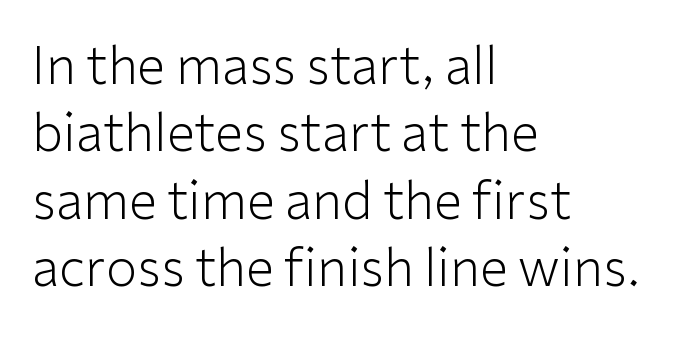
The image shows 51 px light sans-serif type, upright; set left-aligned, normal line spacing (1.32x), normal letter spacing, not underlined; low stroke contrast and a medium x-height.
